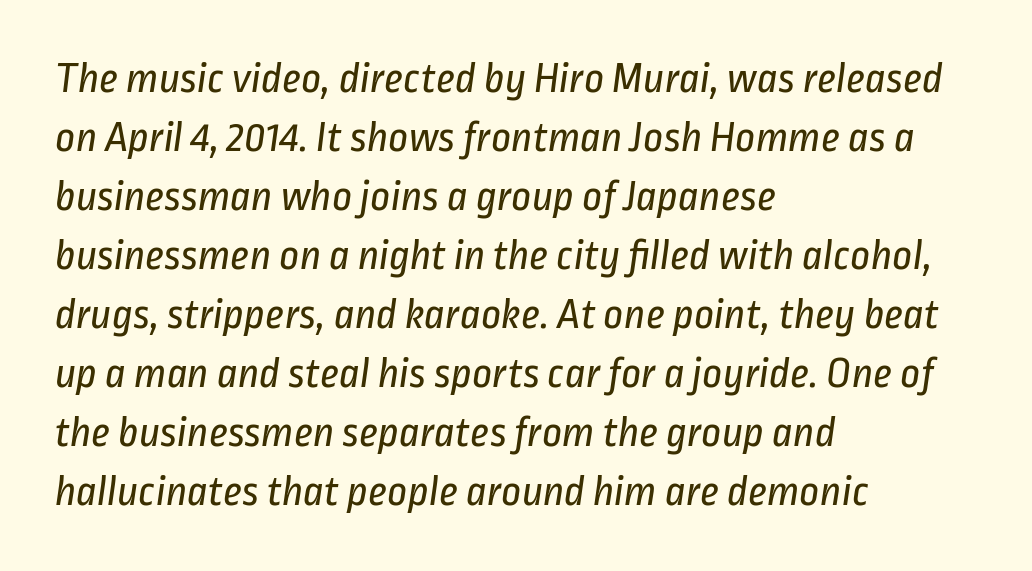
The image shows 44 px regular-weight, condensed sans-serif type; set left-aligned, normal line spacing (1.34x), normal letter spacing, not underlined; low stroke contrast and a medium x-height.
